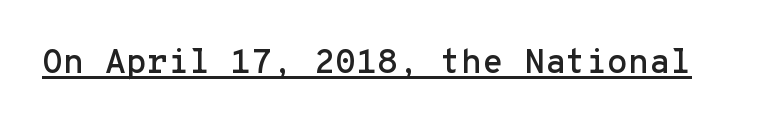
Q: Is the text italic (slanted)? A: No, it is upright.
Q: Is the typeface a serif or a sans-serif typeface? A: Sans-serif.
Q: Is the text underlined? A: Yes.
Q: Is the spacing between letters normal or unusually wide? A: Normal.
Q: Width (condensed, normal, or wide)? A: Normal.
Q: Stroke contrast? A: Low.
Q: x-height? A: Medium.
Q: Monospaced? A: Yes.
